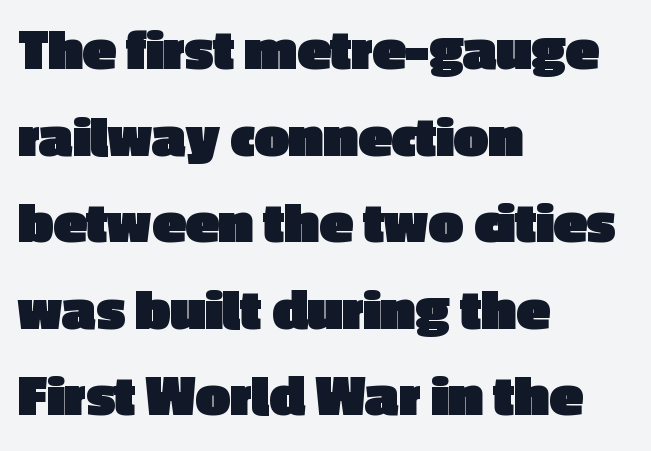
The image shows 61 px heavy sans-serif type, upright; set left-aligned, normal line spacing (1.42x), normal letter spacing, not underlined; a medium x-height.
